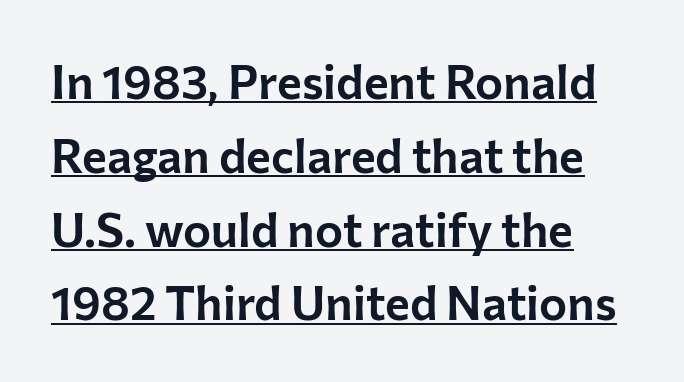
Posture: upright roman. Looks like regular typesetting: each glyph gets only the width it needs. Tracking value appears to be zero — textbook default spacing. What decoration does the sample have? An underline. Visually the block forms a straight wall on the left and a jagged coastline on the right. Note: no serifs on the glyphs.
